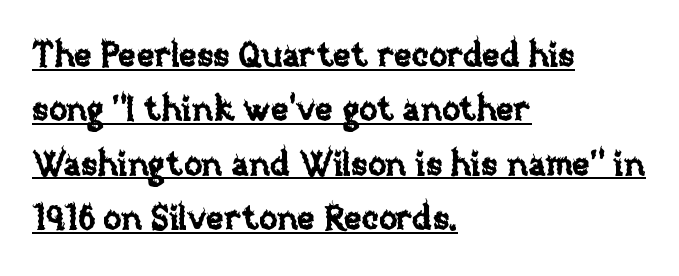
Q: Is the text italic (slanted)? A: No, it is upright.
Q: Is the text underlined? A: Yes.
Q: How is the paragraph aligned? A: Left-aligned.
Q: Is the spacing between letters normal or unusually wide? A: Normal.
Q: Is the spacing between lines tight, normal or loose? A: Normal.
Q: Width (condensed, normal, or wide)? A: Normal.
Q: Stroke contrast? A: Low.
Q: x-height? A: Large.
Q: Monospaced? A: No.
